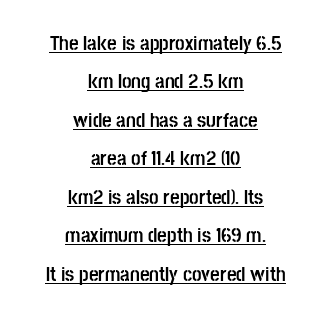
Q: Is the text bold? A: Yes.
Q: Is the text italic (slanted)? A: No, it is upright.
Q: Is the text underlined? A: Yes.
Q: How is the paragraph aligned? A: Centered.
Q: Is the spacing between letters normal or unusually wide? A: Normal.
